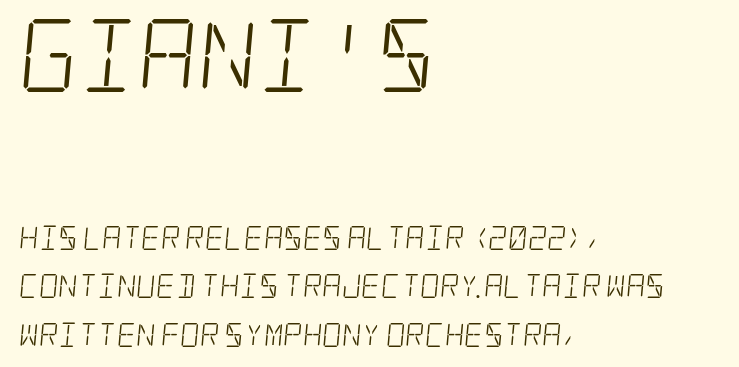
{"serif": "yes", "bold": "no", "weight": "light", "width": "condensed", "stroke_contrast": "low", "x_height": "large", "underline": "no", "align": "left", "line_spacing": "loose", "line_spacing_ratio": 2.03, "letter_spacing": "normal", "letter_spacing_em": 0.0, "larger_block": "first", "size_ratio": 3.04, "glyph_px": 73}
